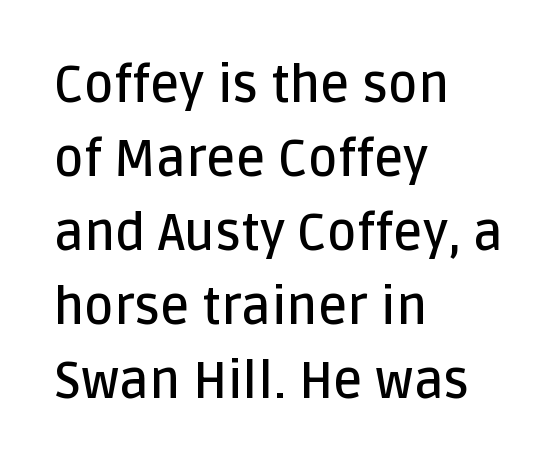
The image shows 51 px semibold sans-serif type, upright; set left-aligned, normal line spacing (1.45x), normal letter spacing, not underlined; low stroke contrast and a large x-height.
